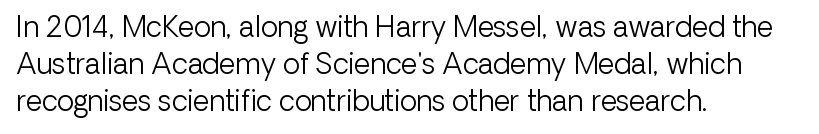
Q: Is the text bold? A: No.
Q: Is the text italic (slanted)? A: No, it is upright.
Q: Is the typeface a serif or a sans-serif typeface? A: Sans-serif.
Q: Is the text underlined? A: No.
Q: How is the paragraph aligned? A: Left-aligned.
Q: Is the spacing between letters normal or unusually wide? A: Normal.
Q: Is the spacing between lines tight, normal or loose? A: Normal.
Q: Width (condensed, normal, or wide)? A: Normal.
Q: Stroke contrast? A: Low.
Q: x-height? A: Medium.
Q: Monospaced? A: No.
